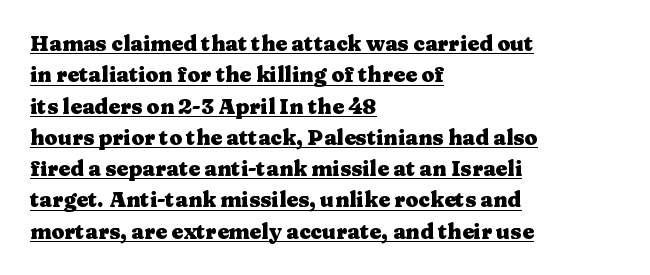
Q: Is the text bold? A: Yes.
Q: Is the text italic (slanted)? A: No, it is upright.
Q: Is the text underlined? A: Yes.
Q: How is the paragraph aligned? A: Left-aligned.
Q: Is the spacing between letters normal or unusually wide? A: Normal.
Q: Is the spacing between lines tight, normal or loose? A: Normal.
